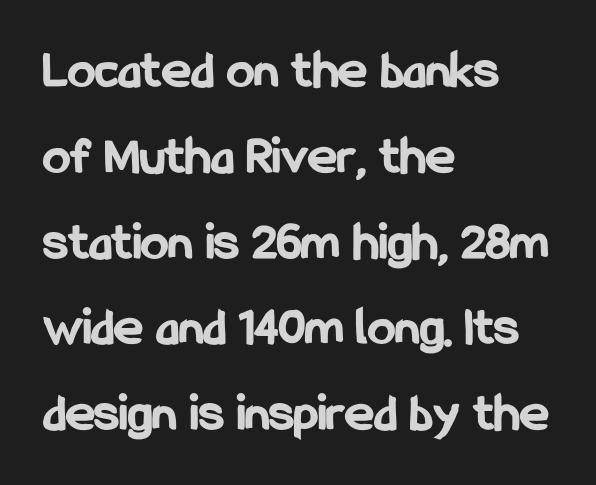
{"serif": "no", "italic": "no", "bold": "yes", "weight": "bold", "width": "condensed", "stroke_contrast": "low", "x_height": "medium", "monospaced": "no", "underline": "no", "align": "left", "line_spacing": "normal", "line_spacing_ratio": 1.56, "letter_spacing": "normal", "letter_spacing_em": 0.0, "glyph_px": 55}
